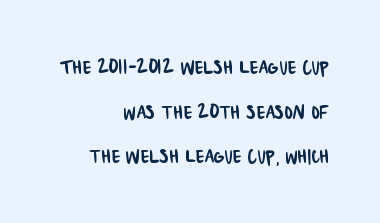
The image shows 25 px text type; set right-aligned, line spacing 1.79x, normal letter spacing, not underlined.
